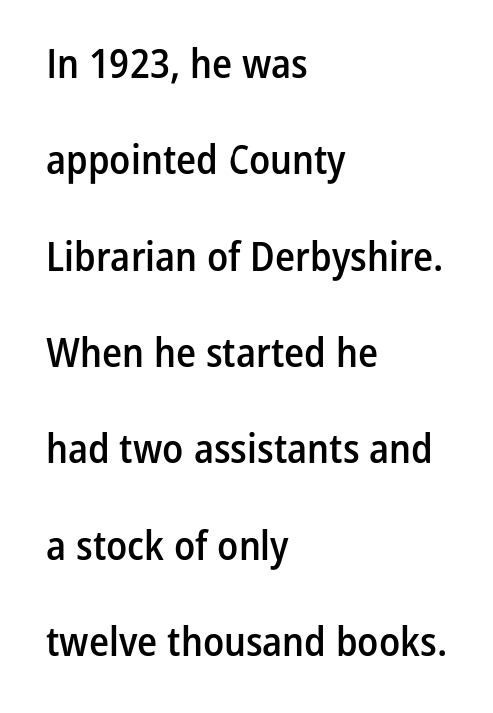
Reading down the column, the eye jumps a long way to each next line. Does the type have serifs? No, each stem ends abruptly. The letterforms sit shoulder to shoulder at normal distance. The rendering anchors every line to the left-hand side. These lines are rendered in a variable-pitch font.
